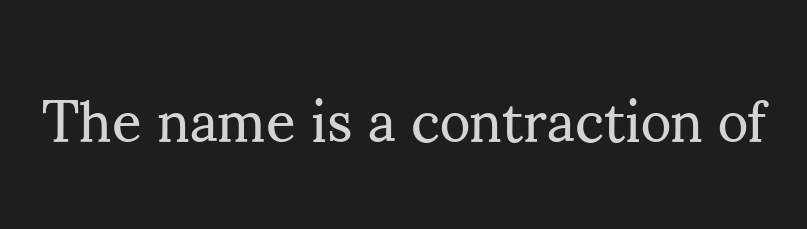
No heavy texture on the line: the type isn't bold. The space beneath each line is pristine and unruled. Every character sits straight up, as roman type does. The line texture is even and compact thanks to regular tracking. Is this a sans? No — the strokes have serifs.
